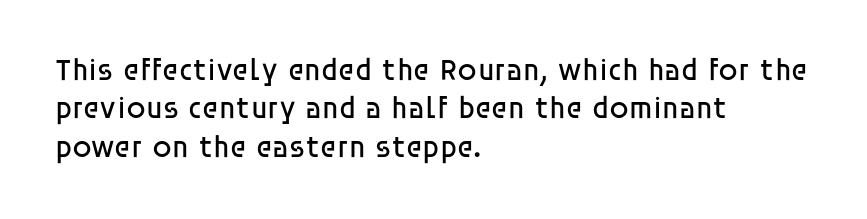
{"serif": "no", "italic": "no", "bold": "no", "weight": "regular", "width": "normal", "stroke_contrast": "low", "x_height": "large", "monospaced": "no", "underline": "no", "align": "left", "line_spacing_ratio": 1.24, "letter_spacing": "normal", "letter_spacing_em": 0.0, "glyph_px": 31}
